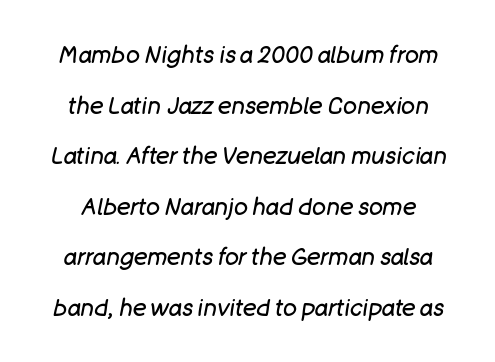
Q: Is the text bold? A: No.
Q: Is the text italic (slanted)? A: Yes, it leans right by about 11 degrees.
Q: Is the text underlined? A: No.
Q: Is the spacing between letters normal or unusually wide? A: Normal.
Q: Is the spacing between lines tight, normal or loose? A: Loose.
